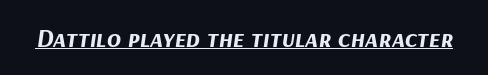
What decoration does the sample have? An underline. Students, note that the glyphs here touch the page at normal intervals. The letters are slanted; this is an italic face. The glyphs have the mass of a bold cut.
